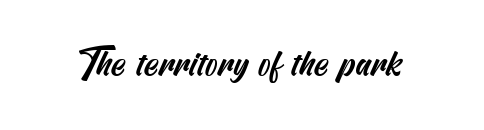
Tracking value appears to be zero — textbook default spacing. Bare-footed words on every line. Check where the strokes stop: nothing finishes them off — pure sans.
